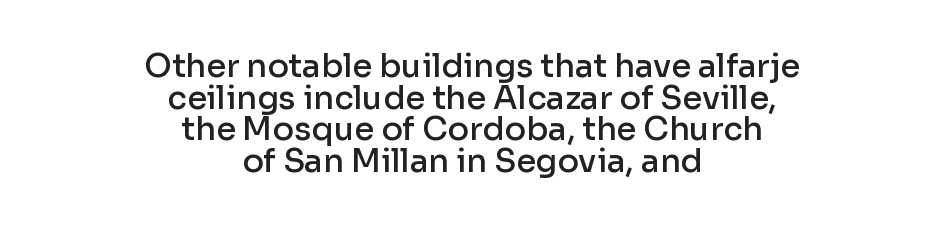
{"serif": "no", "italic": "no", "bold": "semi", "weight": "semibold", "width": "normal", "stroke_contrast": "low", "x_height": "medium", "monospaced": "no", "underline": "no", "align": "center", "line_spacing": "tight", "line_spacing_ratio": 0.99, "letter_spacing": "normal", "letter_spacing_em": 0.0, "glyph_px": 32}
